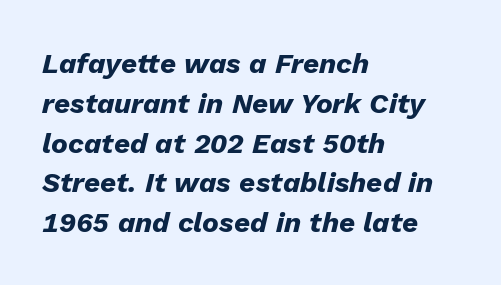
In terms of letterspacing, this is plain default setting. This is oblique type, the kind used for emphasis or titles. In terms of weight, the rendering is a true, heavy bold. Line beginnings align vertically; line endings do not. Do the characters align in a grid? No, the font is proportional. If you measured baseline to baseline, you'd find a middling distance.
